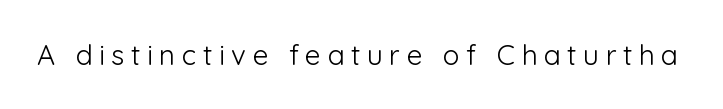
{"serif": "no", "italic": "no", "bold": "no", "weight": "light", "width": "normal", "stroke_contrast": "low", "x_height": "medium", "monospaced": "no", "underline": "no", "letter_spacing": "wide", "letter_spacing_em": 0.23, "glyph_px": 28}
